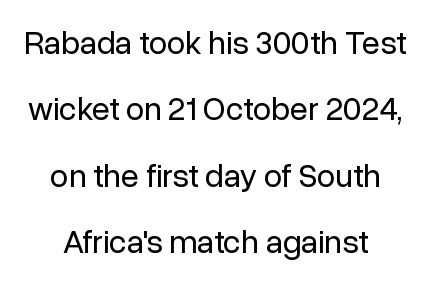
The image shows 33 px regular-weight sans-serif type, upright; set centered, loose line spacing (2.01x), normal letter spacing, not underlined; low stroke contrast and a medium x-height.
